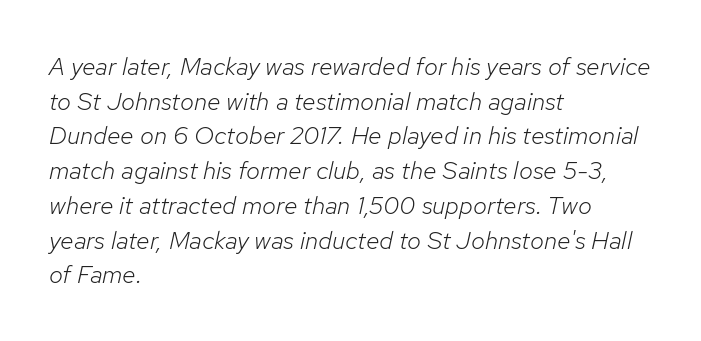
The gap between lines stays unmarked. The cut favours lightness, reaching ordinary text weight at its darkest. Look at the tracking — it's just the regular setting, nothing added. Visually the block forms a straight wall on the left and a jagged coastline on the right.
